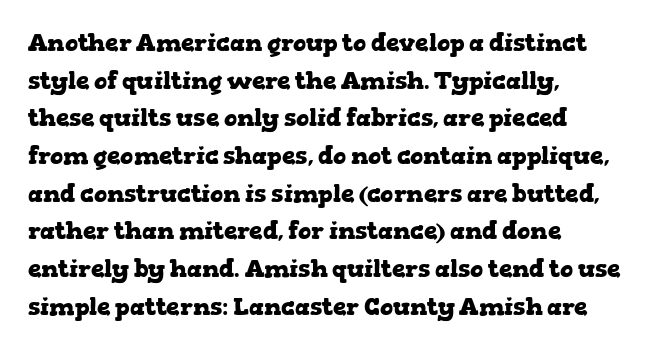
{"italic": "no", "bold": "yes", "underline": "no", "align": "left", "line_spacing": "normal", "line_spacing_ratio": 1.57, "letter_spacing": "normal", "letter_spacing_em": 0.0, "glyph_px": 24}
